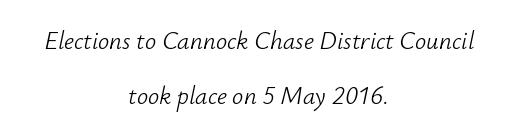
Default kerning and tracking; the words read as compact shapes. Teacher's note: observe the equal gaps on both sides — that is centered alignment. The gap between lines stays unmarked. Yep, that's italic — everything's leaning.
